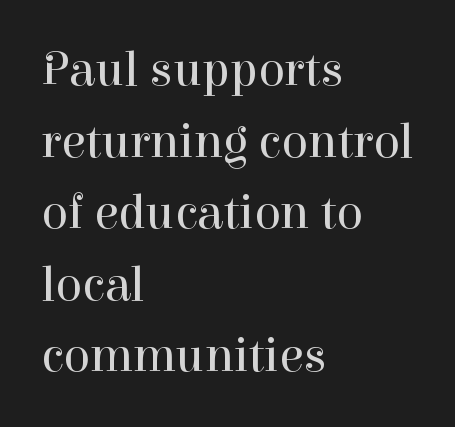
{"serif": "yes", "italic": "no", "bold": "no", "weight": "regular", "width": "normal", "stroke_contrast": "high", "x_height": "medium", "monospaced": "no", "underline": "no", "align": "left", "line_spacing": "normal", "line_spacing_ratio": 1.46, "letter_spacing": "normal", "letter_spacing_em": 0.0, "glyph_px": 49}
